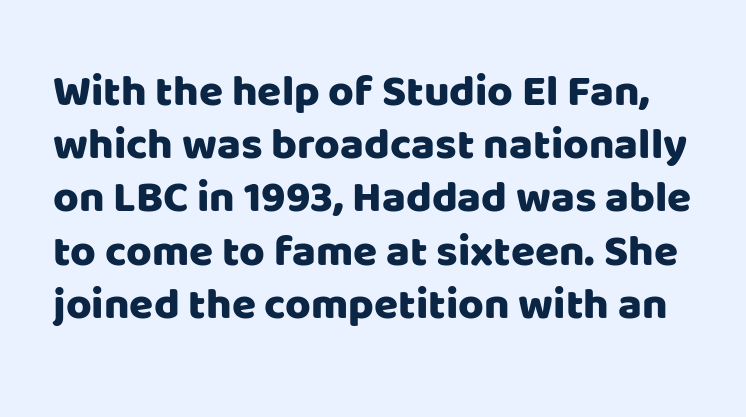
{"serif": "no", "italic": "no", "width": "normal", "stroke_contrast": "low", "x_height": "large", "monospaced": "no", "underline": "no", "line_spacing_ratio": 1.21, "letter_spacing": "normal", "letter_spacing_em": 0.0, "glyph_px": 44}
